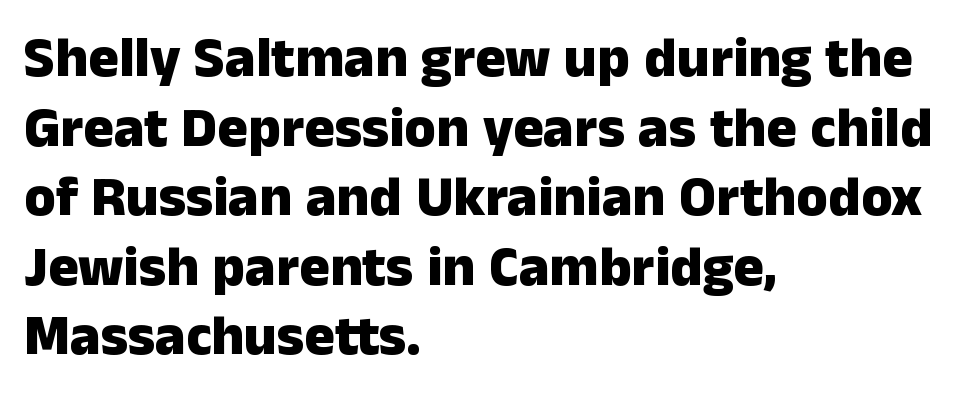
The image shows 57 px heavy sans-serif type, upright; set left-aligned, line spacing 1.22x, normal letter spacing, not underlined; low stroke contrast and a medium x-height.
